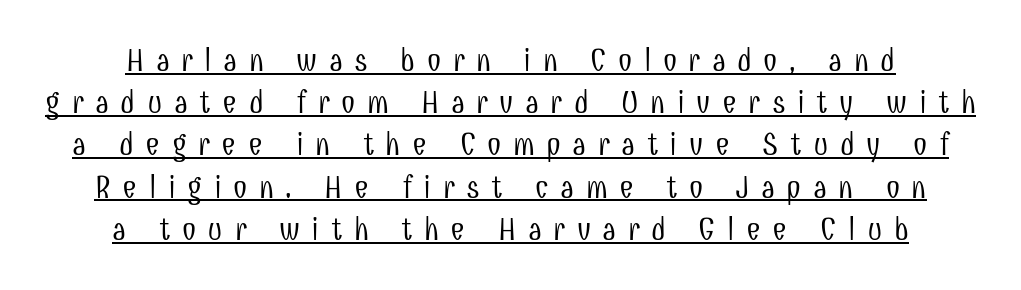
Centered paragraph, ragged on both sides. Each letter's strokes conclude bluntly, with no projecting serifs. The letters look calm and open, with moderate or lighter stems. Between one letter and the next there's a generous, obvious gap.
